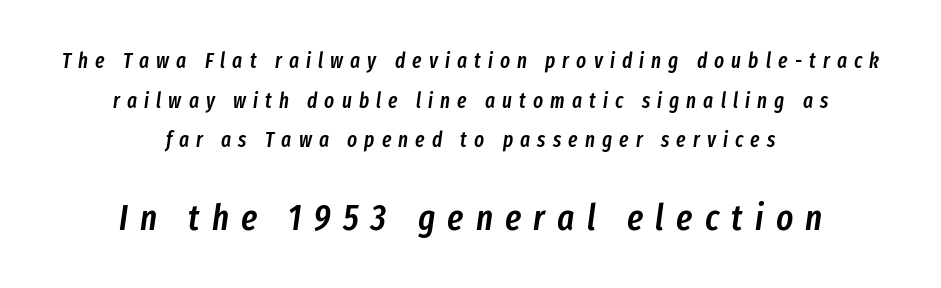
{"italic": "yes", "lean": "right", "slant_degrees": 8, "bold": "semi", "weight": "semibold", "width": "condensed", "stroke_contrast": "low", "x_height": "medium", "monospaced": "no", "underline": "no", "align": "center", "line_spacing_ratio": 1.89, "letter_spacing": "wide", "letter_spacing_em": 0.34, "larger_block": "second", "size_ratio": 1.71, "glyph_px": 36}
